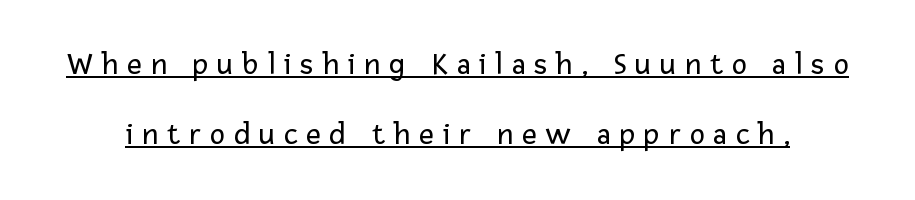
{"serif": "no", "italic": "no", "bold": "no", "weight": "regular", "width": "normal", "stroke_contrast": "low", "x_height": "medium", "monospaced": "no", "underline": "yes", "line_spacing": "loose", "line_spacing_ratio": 2.18, "letter_spacing": "wide", "letter_spacing_em": 0.28, "glyph_px": 32}
